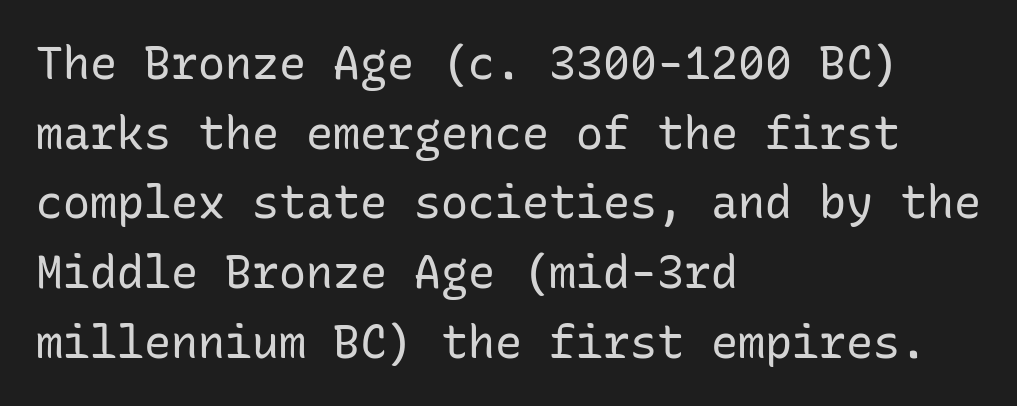
{"serif": "no", "italic": "no", "bold": "no", "weight": "regular", "width": "normal", "stroke_contrast": "low", "x_height": "medium", "monospaced": "yes", "underline": "no", "align": "left", "line_spacing": "normal", "line_spacing_ratio": 1.55, "letter_spacing": "normal", "letter_spacing_em": 0.0, "glyph_px": 45}
